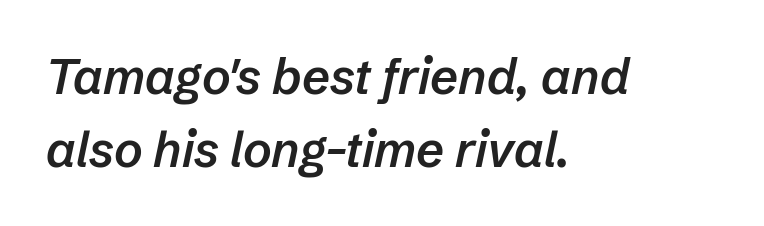
A classic flush-left, rag-right setting is used for this passage. This sample uses an oblique cut, with every glyph tilted off the vertical. The lines sit at an ordinary, default distance from one another. Note the varied advance widths — an 'i' is clearly narrower than an 'm'. Compared with typical body copy, the letter spacing here is the same.
